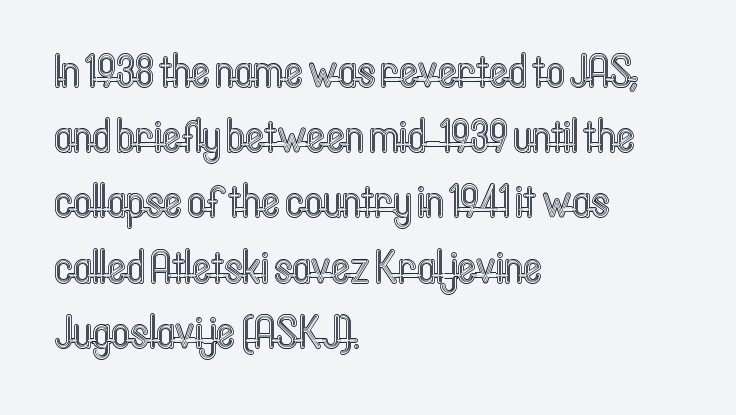
Q: Is the text italic (slanted)? A: No, it is upright.
Q: Is the text underlined? A: No.
Q: How is the paragraph aligned? A: Left-aligned.
Q: Is the spacing between letters normal or unusually wide? A: Normal.
Q: Is the spacing between lines tight, normal or loose? A: Normal.
Q: Width (condensed, normal, or wide)? A: Condensed.
Q: x-height? A: Medium.
Q: Monospaced? A: No.
